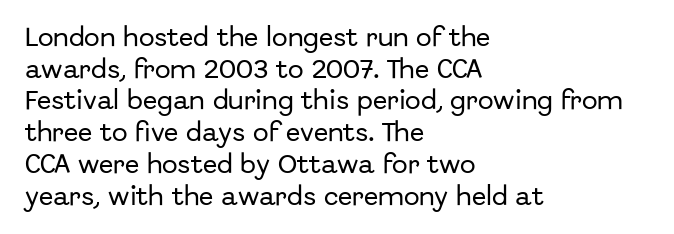
{"italic": "no", "underline": "no", "align": "left", "line_spacing": "normal", "line_spacing_ratio": 1.51, "letter_spacing": "normal", "letter_spacing_em": 0.0, "glyph_px": 21}
